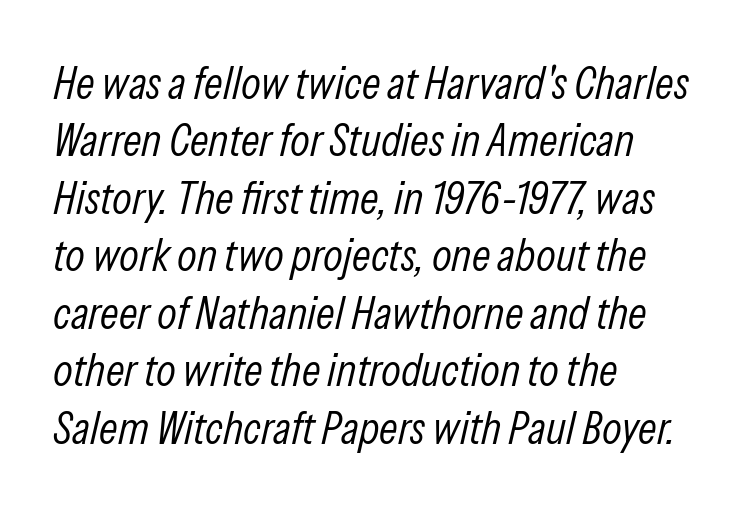
The passage shown is not bold in any degree. Where is the straight margin? On the left. Notice how the stems are inclined rather than vertical — that's the hallmark of italics. This sample keeps an unexceptional amount of space between lines.
